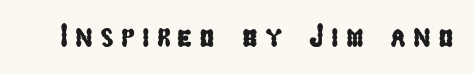
The zone under the glyphs is completely vacant. Character widths vary here, with narrow letters taking less room than wide ones. Look at the tracking — it's clearly loosened, letters drifting apart. The designer went with a sans here, leaving each stem footless.
